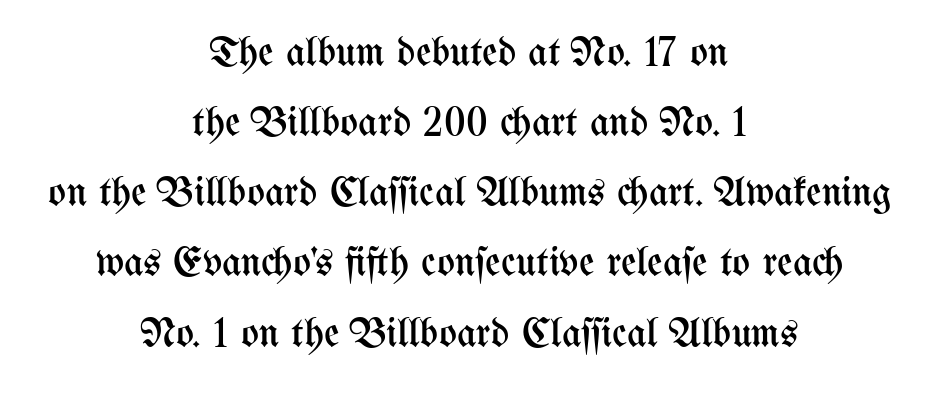
The image shows 42 px regular-weight, condensed type, upright; set centered, normal line spacing (1.67x), normal letter spacing, not underlined; medium stroke contrast and a medium x-height.
